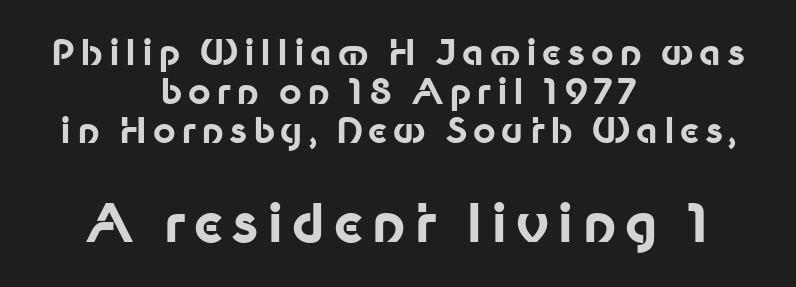
The image shows 53 px bold sans-serif type, upright; set centered, tight line spacing (1.11x), not underlined; the second (bottom) block is 1.51x larger; low stroke contrast and a medium x-height.
